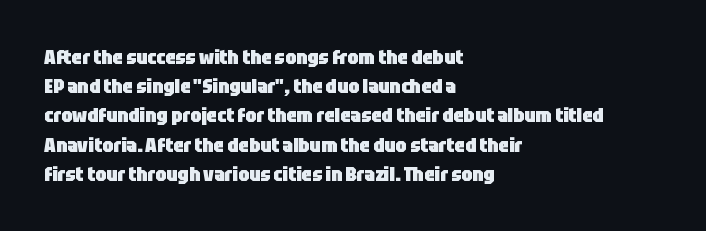
Q: Is the text bold? A: Yes.
Q: Is the text italic (slanted)? A: No, it is upright.
Q: Is the text underlined? A: No.
Q: How is the paragraph aligned? A: Left-aligned.
Q: Is the spacing between letters normal or unusually wide? A: Normal.
Q: Is the spacing between lines tight, normal or loose? A: Normal.
